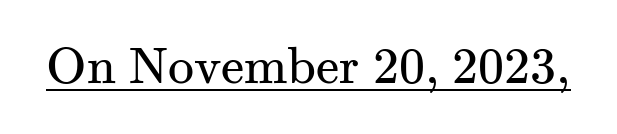
Compared with undecorated copy, this sample adds a rule below the words. The font's upright variant was chosen for this text. A light-to-regular cut is what we see here. Default kerning and tracking; the words read as compact shapes. You can tell from the footed stems that serif type was used.
